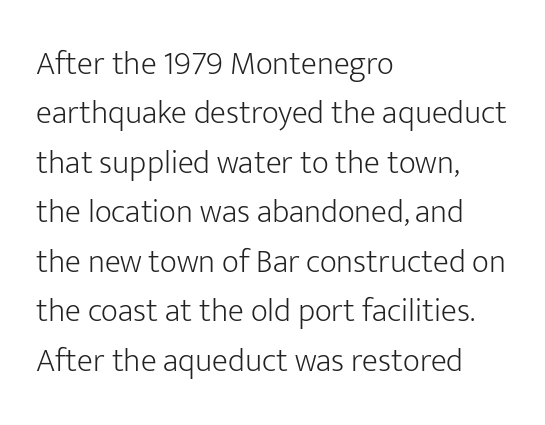
The image shows 33 px light sans-serif type, upright; set left-aligned, normal line spacing (1.5x), normal letter spacing, not underlined; low stroke contrast and a medium x-height.
